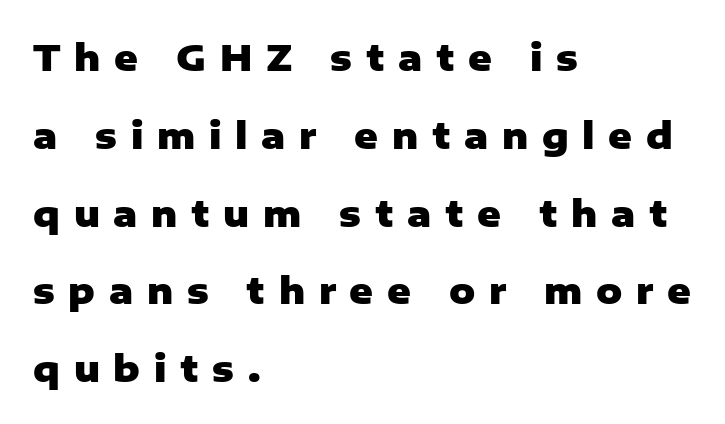
Airy leading. Nope, not italic — everything's standing straight. Underline: absent. A full-strength bold gives these letters their thick strokes. Compared with typical body copy, the letter spacing here is much looser. Grotesque or geometric, the face here clearly has no serifs.
